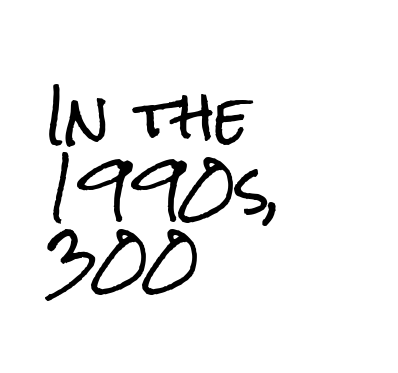
The setting favours the left margin, as ordinary paragraphs usually do. Is the letter spacing exaggerated? No — it looks like the ordinary default. No word sits above an underline. This sample has the flowing, uneven cadence of proportional lettering. A sans-serif font was chosen for this passage.
